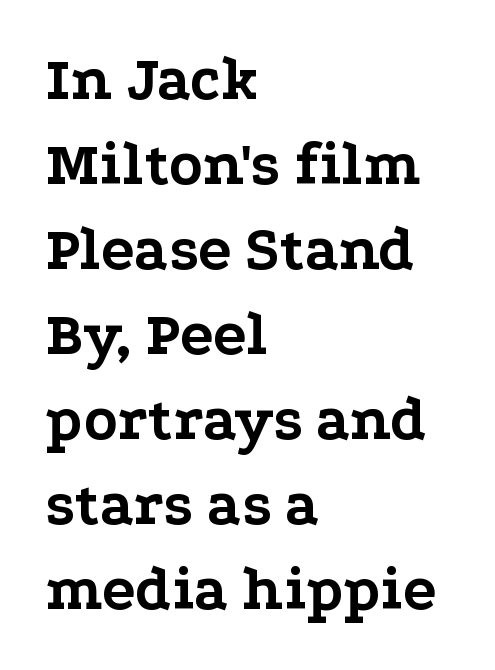
A typesetter would call this proportional, since set widths differ per character. The space directly below the letters is spotless. A serif font was chosen for this passage. This is heavy type, rendered in bold.
